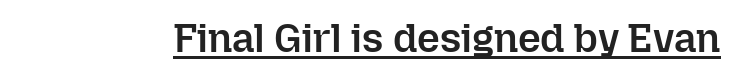
Short note: letters normally spaced. Spacing verdict: proportional, widths tailored to each character. I'd describe the lettering as semibold — firm but not a full bold. In designer terms, the underline attribute is active on this setting.
